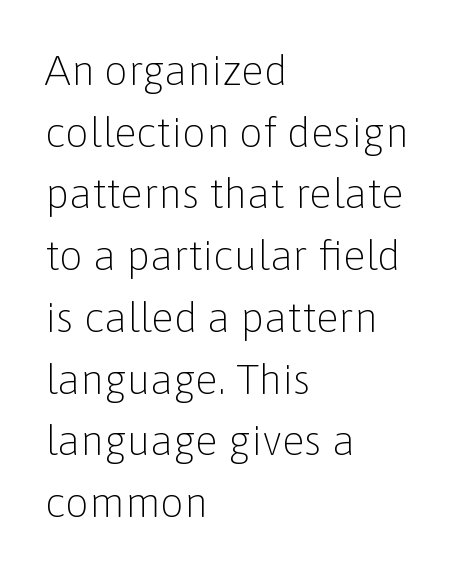
{"serif": "no", "italic": "no", "bold": "no", "weight": "light", "width": "normal", "stroke_contrast": "low", "x_height": "medium", "monospaced": "no", "underline": "no", "align": "left", "line_spacing": "normal", "line_spacing_ratio": 1.47, "letter_spacing": "normal", "letter_spacing_em": 0.0, "glyph_px": 42}
